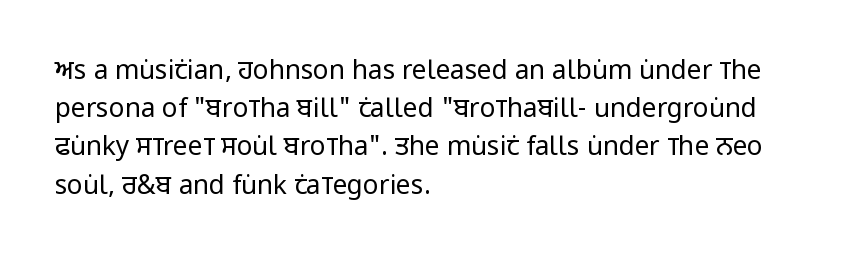
The image shows 26 px text type, upright; set left-aligned, normal line spacing (1.47x), normal letter spacing, not underlined.
